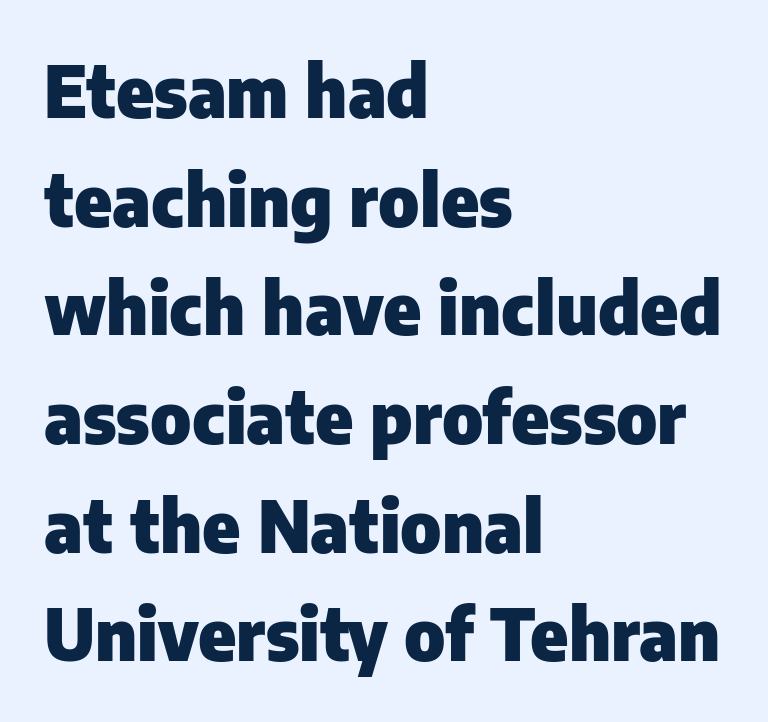
The image shows 71 px heavy sans-serif type, upright; set left-aligned, normal line spacing (1.53x), normal letter spacing, not underlined; low stroke contrast and a medium x-height.
